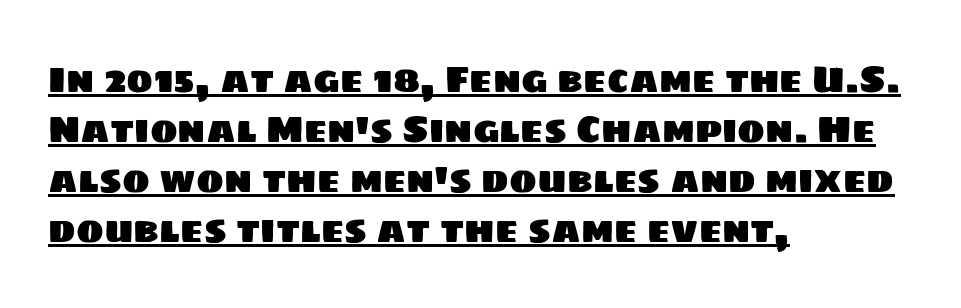
Q: Is the typeface a serif or a sans-serif typeface? A: Sans-serif.
Q: Is the text underlined? A: Yes.
Q: How is the paragraph aligned? A: Left-aligned.
Q: Is the spacing between letters normal or unusually wide? A: Normal.
Q: Is the spacing between lines tight, normal or loose? A: Normal.
Q: Width (condensed, normal, or wide)? A: Normal.
Q: Stroke contrast? A: Low.
Q: x-height? A: Large.
Q: Monospaced? A: No.
